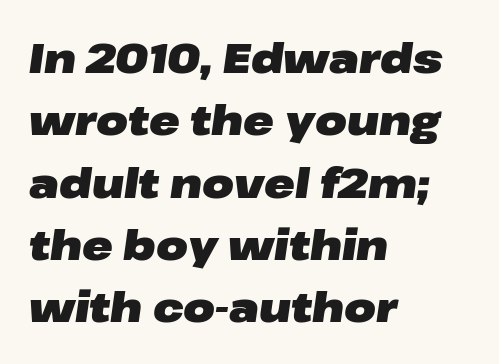
The image shows 41 px heavy, wide type, italic (leaning right); set left-aligned, normal line spacing (1.52x), normal letter spacing, not underlined; low stroke contrast and a medium x-height.
